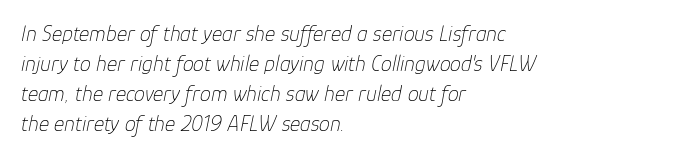
Teacher's note: observe the even left margin — that is flush-left alignment. It's the slanting kind of type. A normal amount of white space separates one row of letters from the next. The rendering keeps characters at their native spacing.
